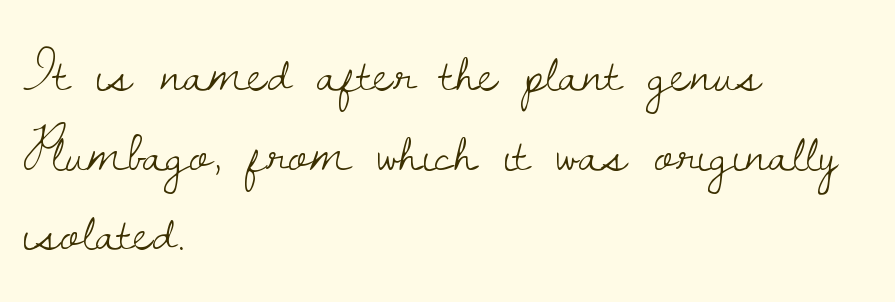
{"serif": "yes", "bold": "no", "weight": "light", "width": "normal", "stroke_contrast": "low", "x_height": "small", "monospaced": "no", "underline": "no", "align": "left", "line_spacing": "normal", "line_spacing_ratio": 1.35, "letter_spacing": "normal", "letter_spacing_em": 0.0, "glyph_px": 59}
